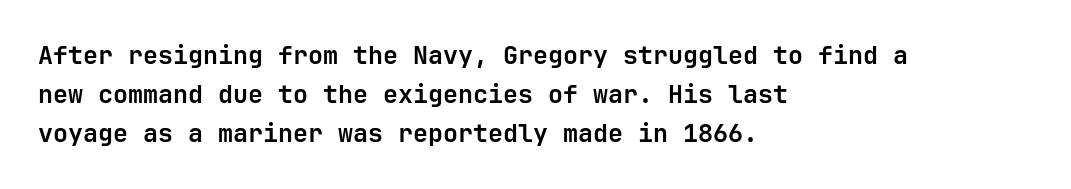
{"italic": "no", "bold": "yes", "underline": "no", "align": "left", "line_spacing": "normal", "line_spacing_ratio": 1.57, "letter_spacing": "normal", "letter_spacing_em": 0.0, "glyph_px": 25}
